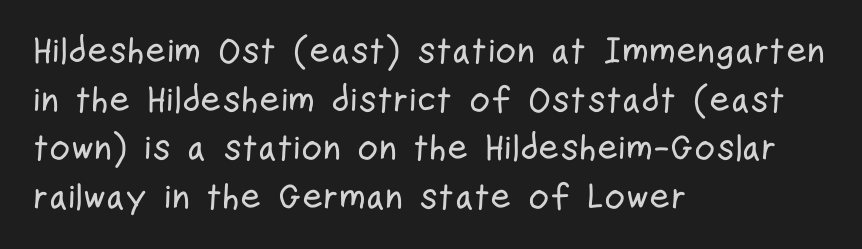
The image shows 36 px condensed sans-serif type, upright; set left-aligned, normal line spacing (1.35x), normal letter spacing, not underlined; low stroke contrast and a medium x-height.
